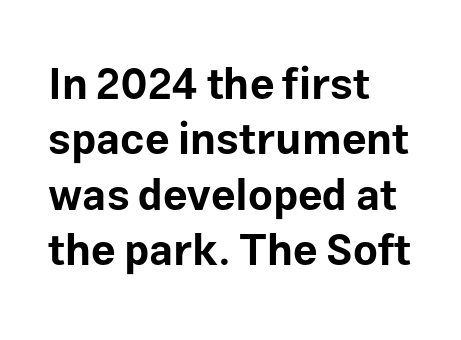
The image shows 43 px bold sans-serif type, upright; set left-aligned, normal line spacing (1.29x), normal letter spacing, not underlined; low stroke contrast and a medium x-height.
